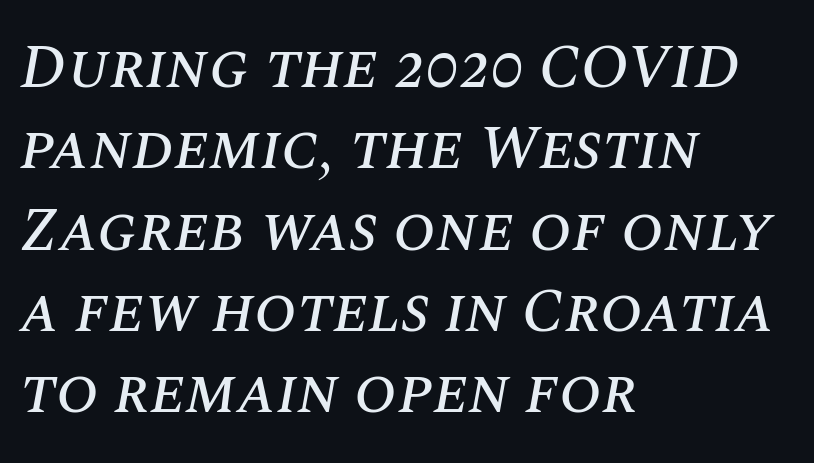
Q: Is the text italic (slanted)? A: Yes, it leans right by about 10 degrees.
Q: Is the text underlined? A: No.
Q: How is the paragraph aligned? A: Left-aligned.
Q: Is the spacing between letters normal or unusually wide? A: Normal.
Q: Is the spacing between lines tight, normal or loose? A: Normal.
Q: Width (condensed, normal, or wide)? A: Normal.
Q: Stroke contrast? A: Medium.
Q: x-height? A: Large.
Q: Monospaced? A: No.
